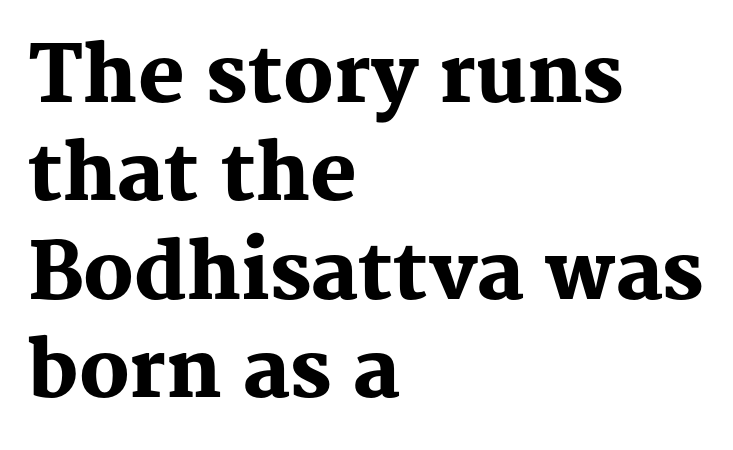
The image shows 78 px heavy serif type, upright; set left-aligned, normal line spacing (1.26x), normal letter spacing, not underlined; medium stroke contrast and a medium x-height.
